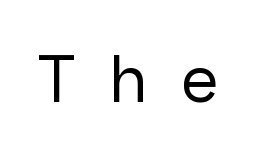
The image shows 66 px sans-serif type, upright; set unusually wide letter spacing (+0.5 em), not underlined; low stroke contrast and a medium x-height.
